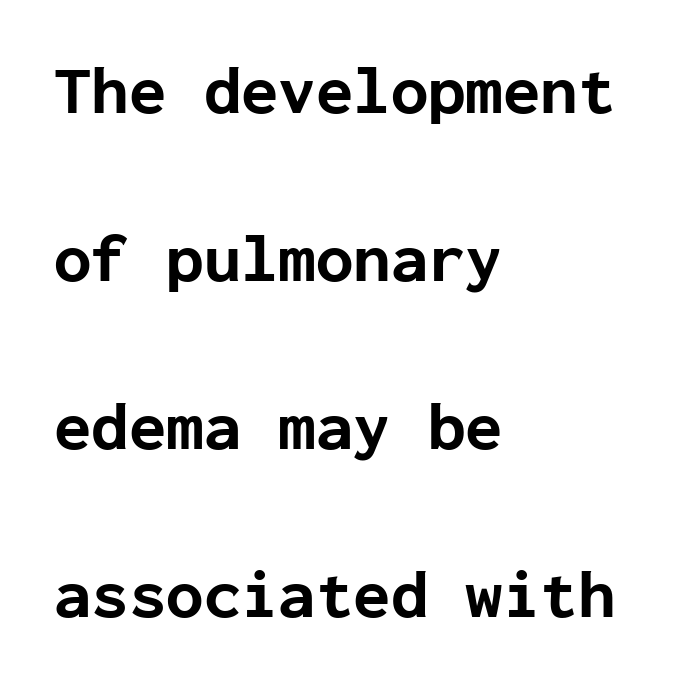
The image shows 68 px bold sans-serif type, upright, monospaced; set left-aligned, loose line spacing (2.47x), normal letter spacing, not underlined; low stroke contrast and a medium x-height.
